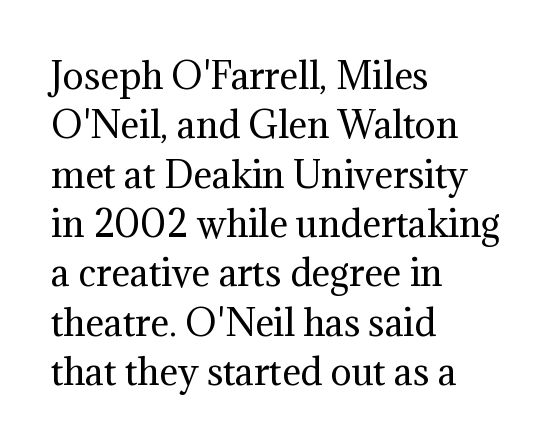
Caption: face not bold, strokes unweighted. Examine the stroke ends and you'll spot serifs. Reading down the column, the eye jumps a familiar distance to each next line. The setting favours the left margin, as ordinary paragraphs usually do. Here the designer chose a conventional face with non-uniform glyph widths. Type without underlining.
